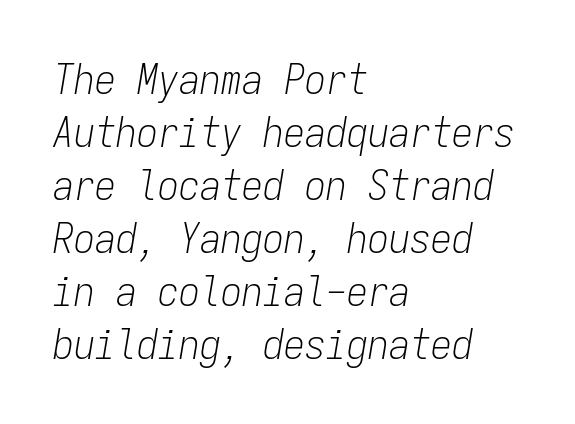
The image shows 42 px light, condensed type, italic (leaning right), monospaced; set left-aligned, normal line spacing (1.26x), normal letter spacing, not underlined; low stroke contrast and a medium x-height.
